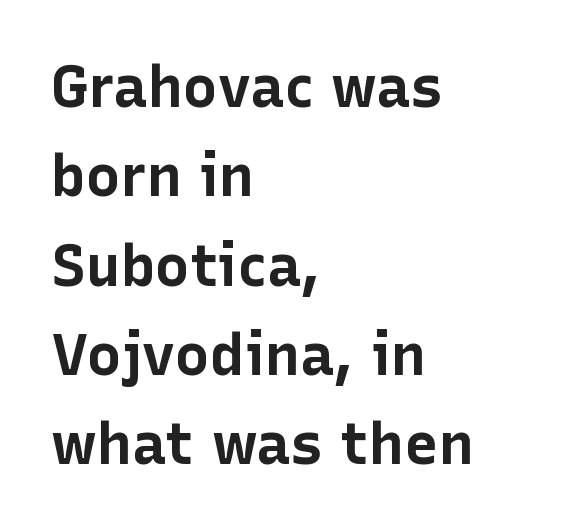
Q: Is the text bold? A: Yes.
Q: Is the text italic (slanted)? A: No, it is upright.
Q: Is the typeface a serif or a sans-serif typeface? A: Sans-serif.
Q: Is the text underlined? A: No.
Q: How is the paragraph aligned? A: Left-aligned.
Q: Is the spacing between letters normal or unusually wide? A: Normal.
Q: Is the spacing between lines tight, normal or loose? A: Normal.
Q: Width (condensed, normal, or wide)? A: Normal.
Q: Stroke contrast? A: Low.
Q: x-height? A: Medium.
Q: Monospaced? A: No.
